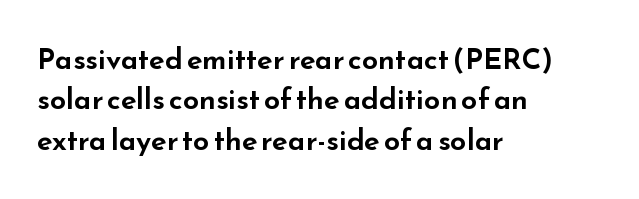
{"serif": "no", "italic": "no", "width": "wide", "stroke_contrast": "low", "x_height": "small", "monospaced": "no", "underline": "no", "align": "left", "line_spacing": "normal", "line_spacing_ratio": 1.39, "letter_spacing": "normal", "letter_spacing_em": 0.0, "glyph_px": 29}
